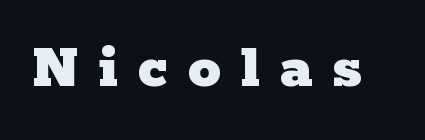
{"serif": "yes", "italic": "no", "bold": "yes", "weight": "heavy", "width": "wide", "stroke_contrast": "low", "x_height": "medium", "monospaced": "no", "underline": "no", "letter_spacing": "wide", "letter_spacing_em": 0.3, "glyph_px": 66}
